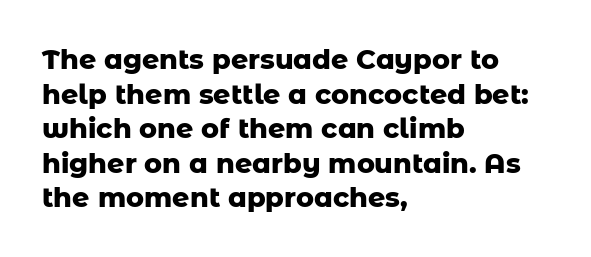
Compared with typical body copy, the letter spacing here is the same. The setting favours the left margin, as ordinary paragraphs usually do. Heft: maximum for text — a bold. Beneath every word, the page is bare. Successive baselines arrive at the customary interval. These lines were composed using upright roman letters.
